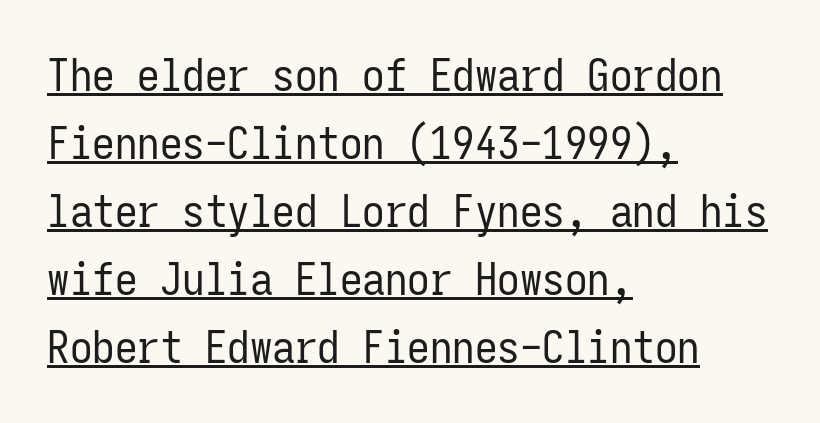
Q: Is the text bold? A: No.
Q: Is the text italic (slanted)? A: No, it is upright.
Q: Is the typeface a serif or a sans-serif typeface? A: Sans-serif.
Q: Is the text underlined? A: Yes.
Q: How is the paragraph aligned? A: Left-aligned.
Q: Is the spacing between letters normal or unusually wide? A: Normal.
Q: Is the spacing between lines tight, normal or loose? A: Normal.
Q: Width (condensed, normal, or wide)? A: Condensed.
Q: Stroke contrast? A: Low.
Q: x-height? A: Medium.
Q: Monospaced? A: Yes.
